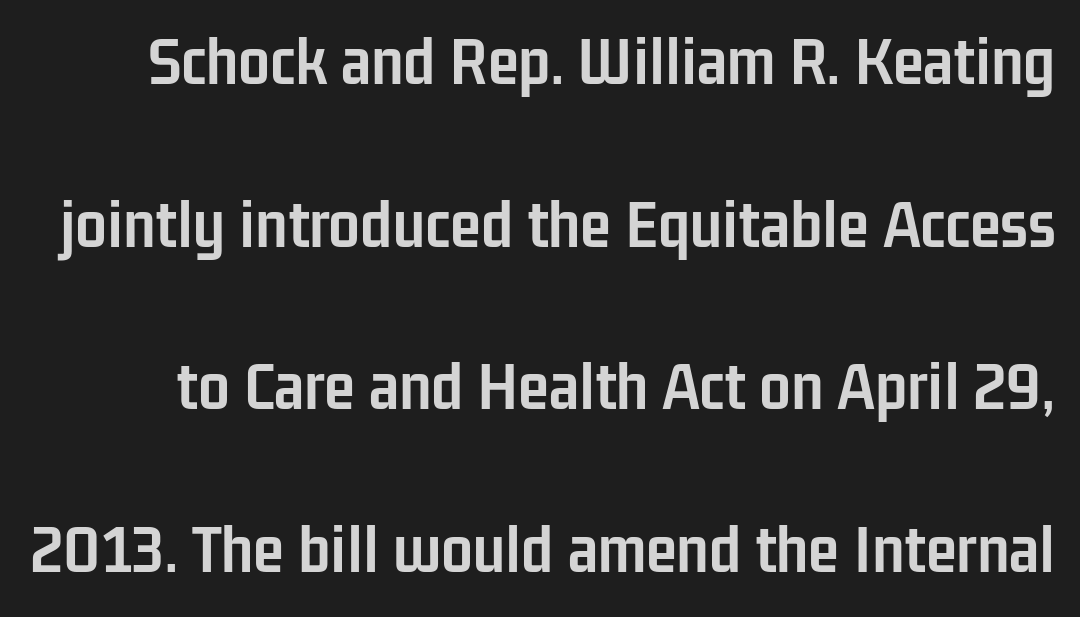
{"serif": "no", "italic": "no", "bold": "yes", "weight": "semibold", "width": "condensed", "stroke_contrast": "low", "x_height": "medium", "monospaced": "no", "underline": "no", "line_spacing": "loose", "line_spacing_ratio": 2.29, "letter_spacing": "normal", "letter_spacing_em": 0.0, "glyph_px": 71}
